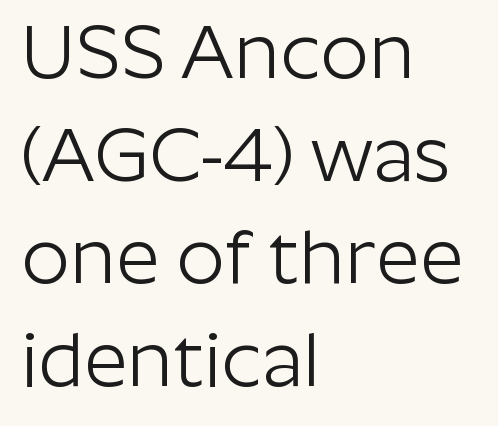
Q: Is the text bold? A: No.
Q: Is the text italic (slanted)? A: No, it is upright.
Q: Is the typeface a serif or a sans-serif typeface? A: Sans-serif.
Q: Is the text underlined? A: No.
Q: How is the paragraph aligned? A: Left-aligned.
Q: Is the spacing between letters normal or unusually wide? A: Normal.
Q: Is the spacing between lines tight, normal or loose? A: Normal.
Q: Width (condensed, normal, or wide)? A: Normal.
Q: Stroke contrast? A: Low.
Q: x-height? A: Medium.
Q: Monospaced? A: No.
